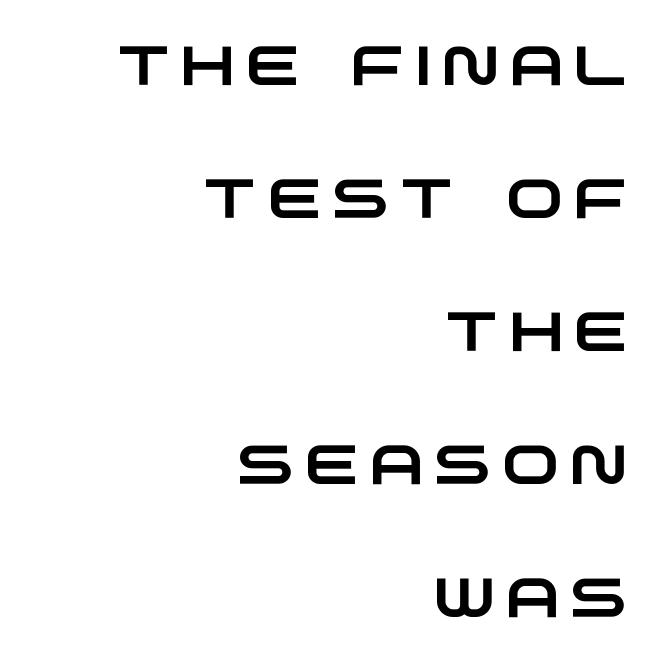
Q: Is the typeface a serif or a sans-serif typeface? A: Sans-serif.
Q: Is the text underlined? A: No.
Q: How is the paragraph aligned? A: Right-aligned.
Q: Is the spacing between lines tight, normal or loose? A: Loose.
Q: Width (condensed, normal, or wide)? A: Wide.
Q: Stroke contrast? A: Low.
Q: x-height? A: Large.
Q: Monospaced? A: No.
